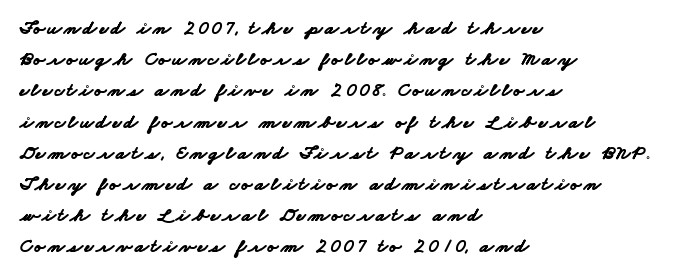
Nobody drew a line under any word here. The paragraph has a hard left edge and a soft right edge. Evenly set lines give the paragraph a standard silhouette. These words are printed bold, with thick strokes throughout.
